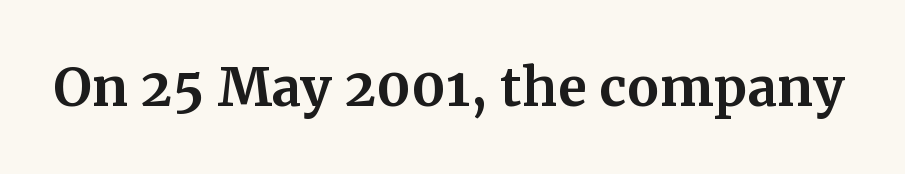
Quick note: underline off. Weight check: bold — yes, fully. The font's upright variant was chosen for this text. This rendering leaves character spacing at its baseline value.
